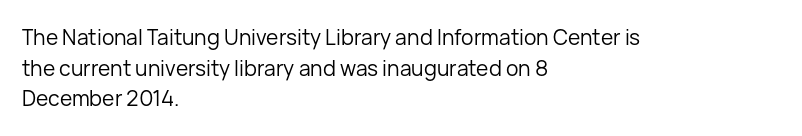
{"italic": "no", "bold": "no", "underline": "no", "align": "left", "line_spacing": "normal", "line_spacing_ratio": 1.46, "letter_spacing": "normal", "letter_spacing_em": 0.0, "glyph_px": 21}
